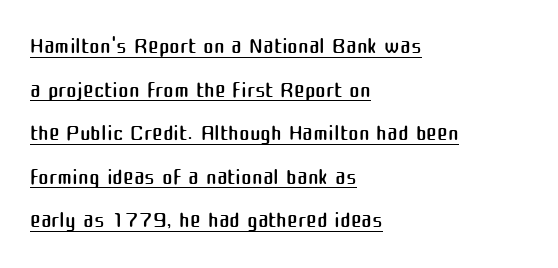
The image shows 32 px regular-weight sans-serif type, upright; set left-aligned, normal line spacing (1.36x), normal letter spacing, underlined; medium stroke contrast and a medium x-height.
